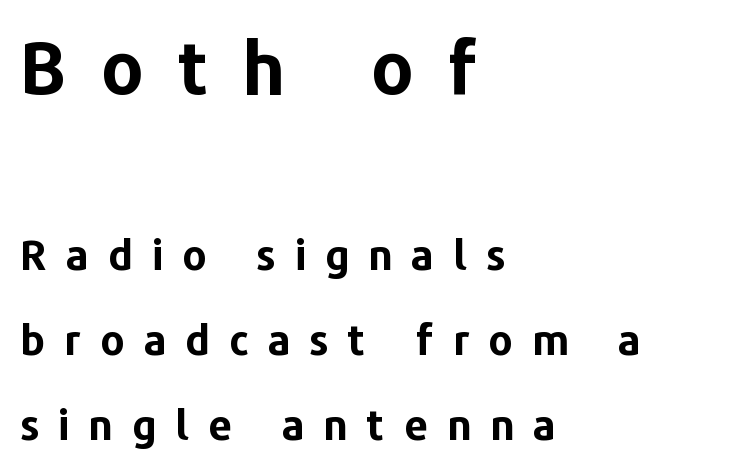
Heft: maximum for text — a bold. Do the letters lean? They stand straight. Leftover space on each line is placed entirely after the last word. The face used here is rendered with a markedly widened letterfit. Does the type have serifs? No, each stem ends abruptly. Beneath every word, the page is bare.
